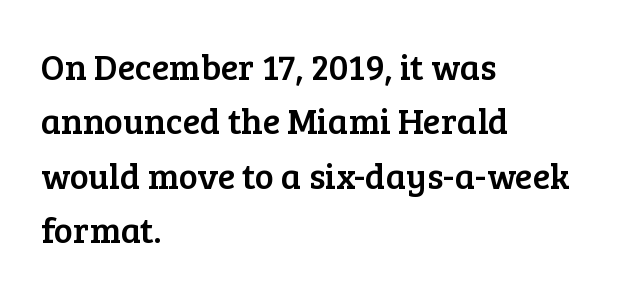
Q: Is the text italic (slanted)? A: No, it is upright.
Q: Is the typeface a serif or a sans-serif typeface? A: Serif.
Q: Is the text underlined? A: No.
Q: How is the paragraph aligned? A: Left-aligned.
Q: Is the spacing between letters normal or unusually wide? A: Normal.
Q: Is the spacing between lines tight, normal or loose? A: Normal.
Q: Width (condensed, normal, or wide)? A: Normal.
Q: Stroke contrast? A: Low.
Q: x-height? A: Medium.
Q: Monospaced? A: No.
